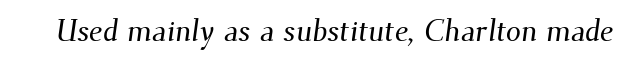
Q: Is the typeface a serif or a sans-serif typeface? A: Serif.
Q: Is the text underlined? A: No.
Q: Is the spacing between letters normal or unusually wide? A: Normal.
Q: Width (condensed, normal, or wide)? A: Normal.
Q: Stroke contrast? A: Medium.
Q: x-height? A: Small.
Q: Monospaced? A: No.
